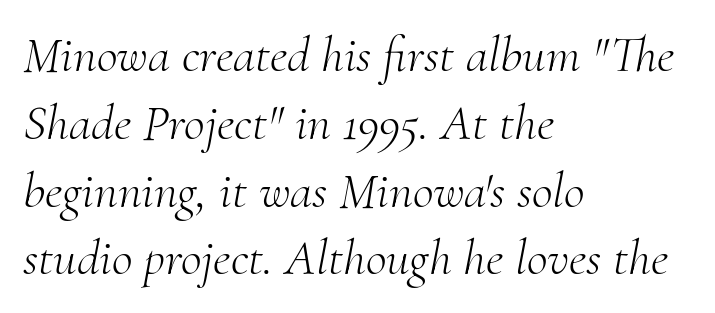
The image shows 51 px light serif type, italic (leaning right); set left-aligned, normal line spacing (1.33x), normal letter spacing, not underlined; medium stroke contrast and a small x-height.
